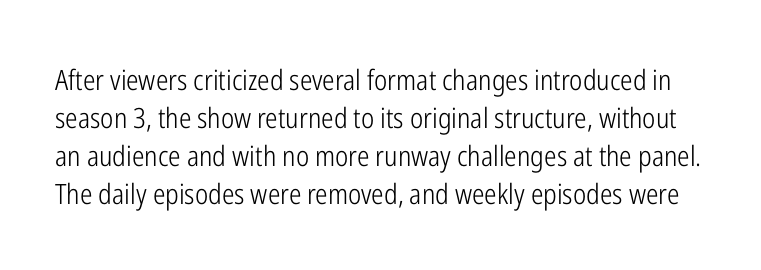
{"serif": "no", "italic": "no", "bold": "no", "weight": "light", "width": "condensed", "stroke_contrast": "low", "x_height": "medium", "monospaced": "no", "underline": "no", "line_spacing": "normal", "line_spacing_ratio": 1.36, "letter_spacing": "normal", "letter_spacing_em": 0.0, "glyph_px": 28}
